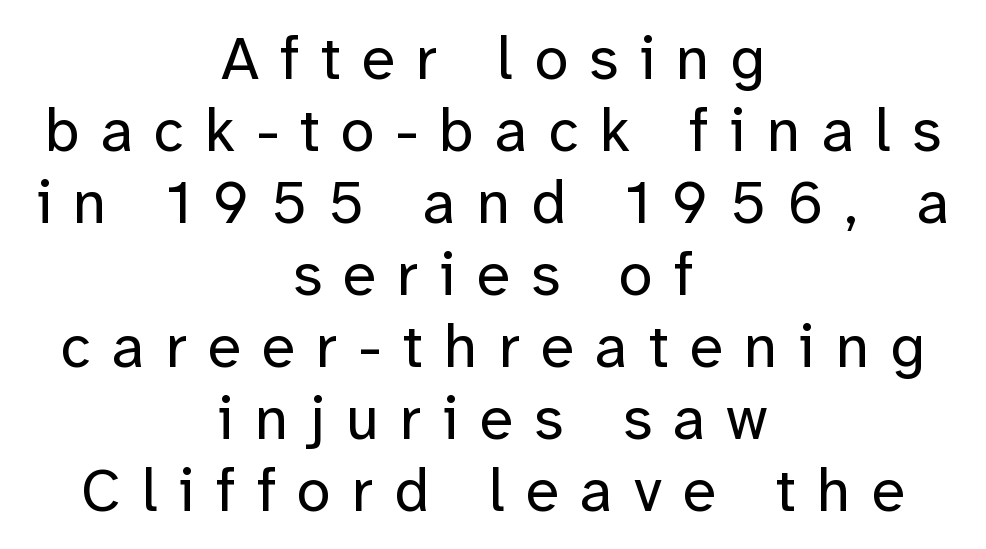
The image shows 61 px regular-weight sans-serif type, upright; set centered, line spacing 1.18x, unusually wide letter spacing (+0.35 em), not underlined; low stroke contrast and a medium x-height.
